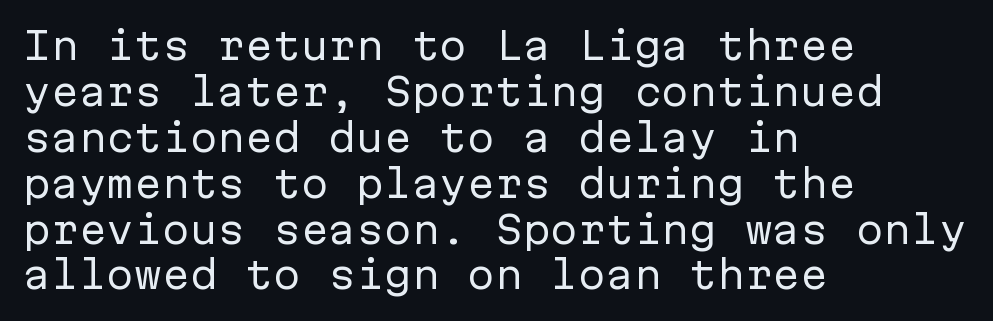
The image shows 37 px regular-weight sans-serif type, upright, monospaced; set left-aligned, line spacing 1.24x, normal letter spacing, not underlined; low stroke contrast and a medium x-height.
